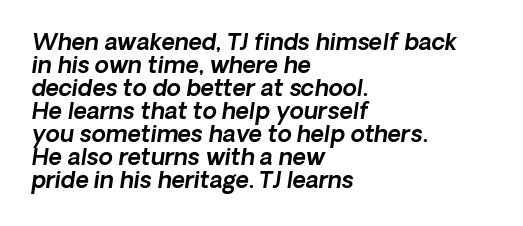
{"italic": "yes", "lean": "right", "slant_degrees": 8, "underline": "no", "align": "left", "line_spacing": "tight", "line_spacing_ratio": 1.0, "letter_spacing": "normal", "letter_spacing_em": 0.0, "glyph_px": 23}
